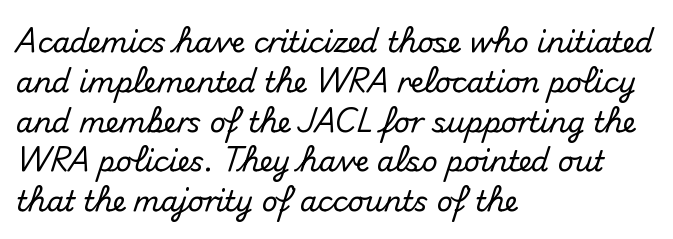
{"serif": "no", "width": "normal", "stroke_contrast": "medium", "x_height": "small", "monospaced": "no", "underline": "no", "align": "left", "line_spacing": "normal", "line_spacing_ratio": 1.42, "letter_spacing": "normal", "letter_spacing_em": 0.0, "glyph_px": 28}
